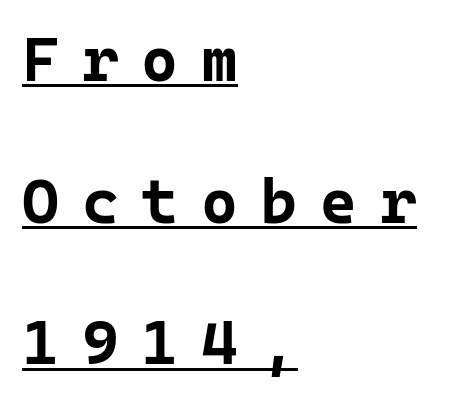
The image shows 63 px bold sans-serif type, upright, monospaced; set left-aligned, loose line spacing (2.25x), unusually wide letter spacing (+0.36 em), underlined; low stroke contrast and a medium x-height.
